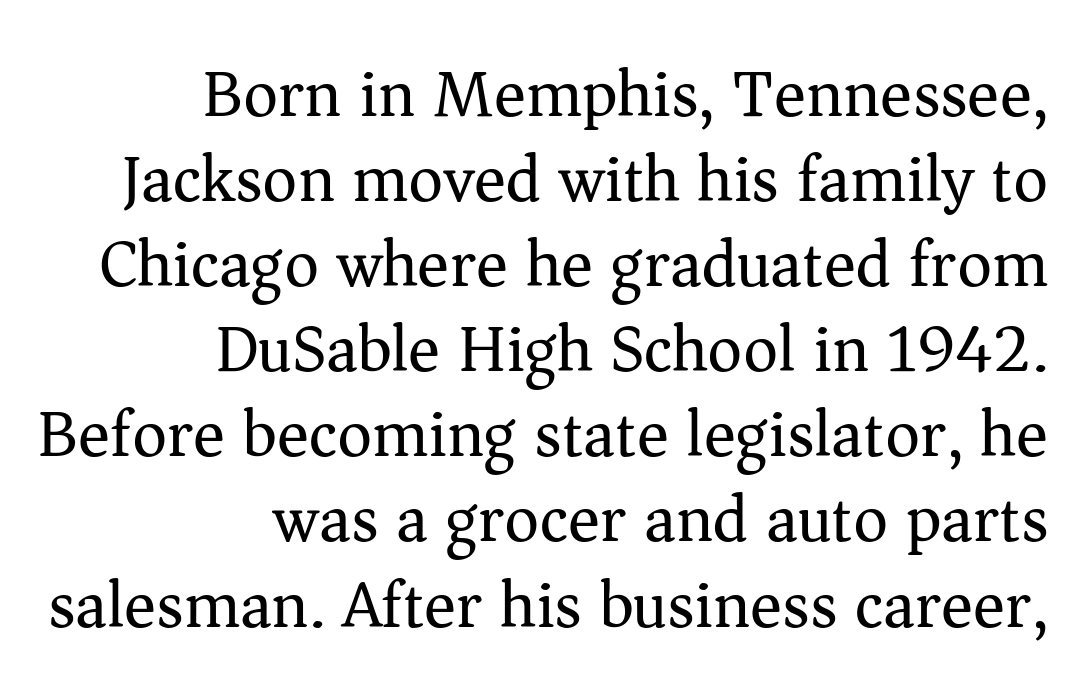
The image shows 67 px regular-weight serif type, upright; set right-aligned, normal line spacing (1.27x), normal letter spacing, not underlined; medium stroke contrast and a medium x-height.
